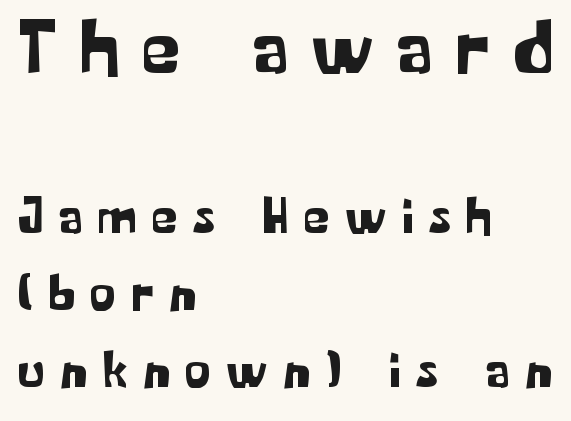
{"serif": "no", "italic": "no", "width": "normal", "stroke_contrast": "low", "x_height": "medium", "monospaced": "no", "underline": "no", "align": "left", "line_spacing": "normal", "line_spacing_ratio": 1.48, "letter_spacing": "wide", "letter_spacing_em": 0.3, "larger_block": "first", "size_ratio": 1.5, "glyph_px": 78}
